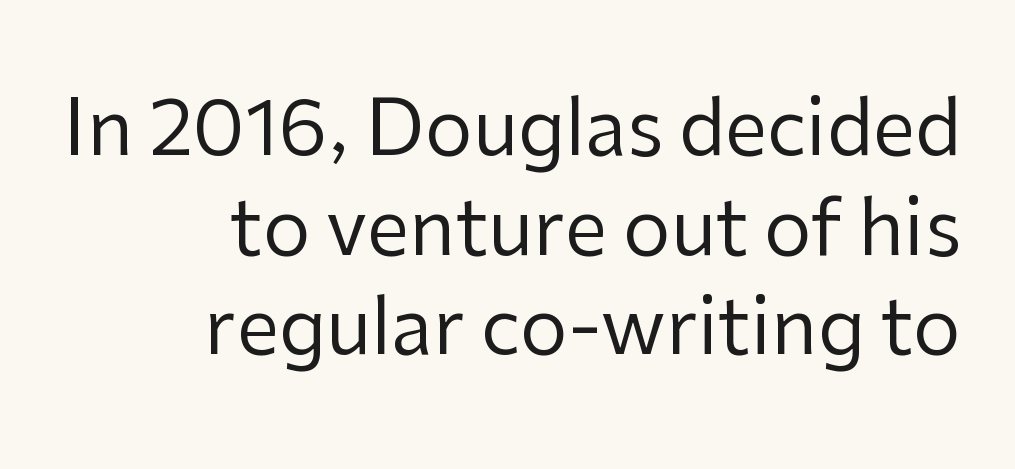
{"serif": "no", "italic": "no", "bold": "no", "weight": "regular", "width": "normal", "stroke_contrast": "low", "x_height": "medium", "monospaced": "no", "underline": "no", "align": "right", "line_spacing": "normal", "line_spacing_ratio": 1.31, "letter_spacing": "normal", "letter_spacing_em": 0.0, "glyph_px": 76}
